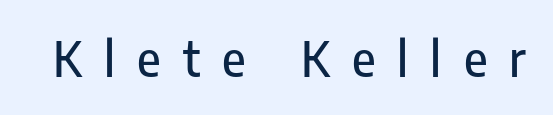
Q: Is the text italic (slanted)? A: No, it is upright.
Q: Is the typeface a serif or a sans-serif typeface? A: Sans-serif.
Q: Is the text underlined? A: No.
Q: Is the spacing between letters normal or unusually wide? A: Unusually wide.
Q: Width (condensed, normal, or wide)? A: Condensed.
Q: Stroke contrast? A: Low.
Q: x-height? A: Medium.
Q: Monospaced? A: No.
